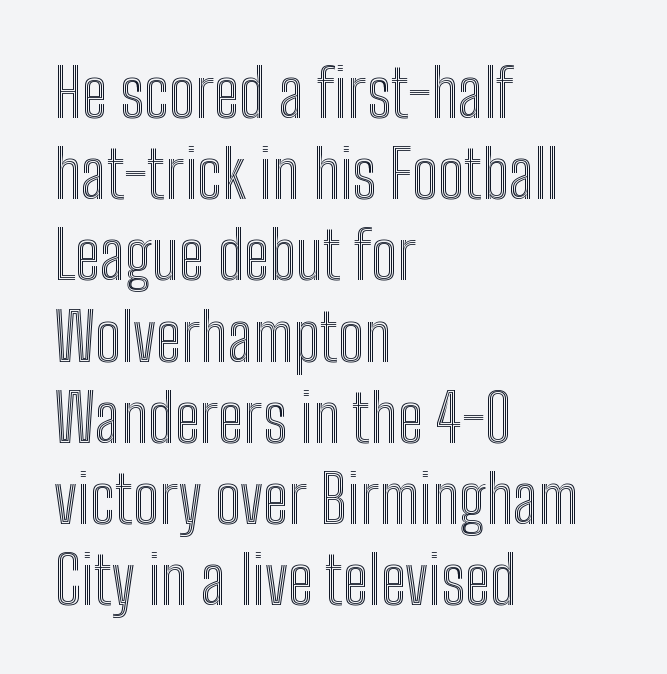
{"italic": "no", "width": "condensed", "x_height": "medium", "monospaced": "no", "underline": "no", "align": "left", "line_spacing": "normal", "line_spacing_ratio": 1.25, "letter_spacing": "normal", "letter_spacing_em": 0.0, "glyph_px": 65}
